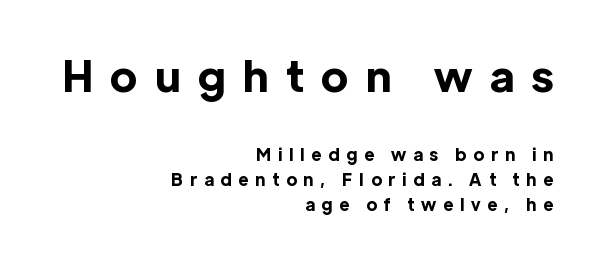
Q: Is the text bold? A: Yes.
Q: Is the text italic (slanted)? A: No, it is upright.
Q: Is the typeface a serif or a sans-serif typeface? A: Sans-serif.
Q: Is the text underlined? A: No.
Q: How is the paragraph aligned? A: Right-aligned.
Q: Is the spacing between letters normal or unusually wide? A: Unusually wide.
Q: Is the spacing between lines tight, normal or loose? A: Normal.
Q: Which block of text is set in a larger size, the first (top) or the second (bottom)? A: The first (top) one.
Q: Width (condensed, normal, or wide)? A: Normal.
Q: x-height? A: Medium.
Q: Monospaced? A: No.
